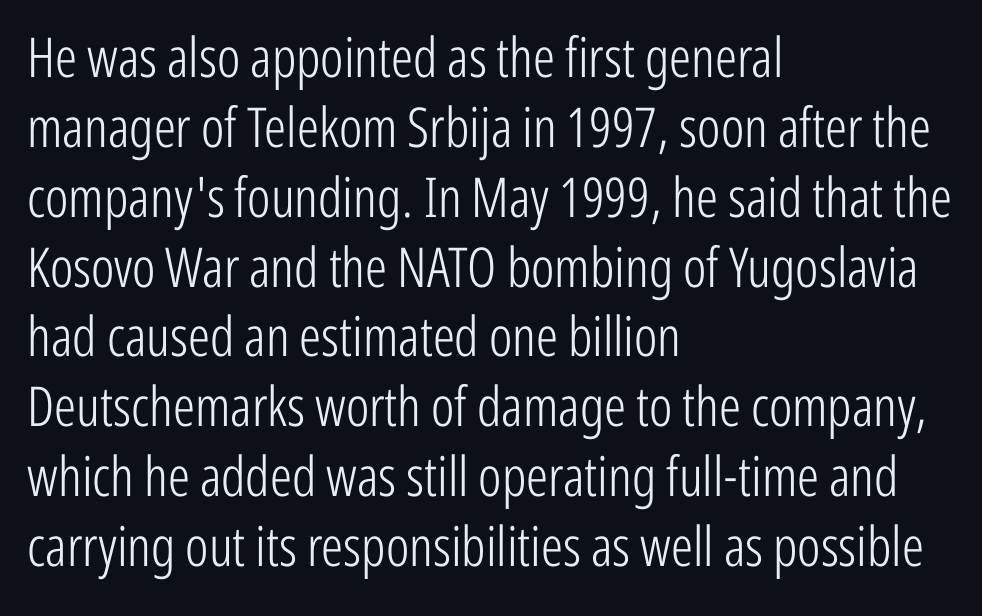
{"serif": "no", "italic": "no", "bold": "no", "weight": "light", "width": "condensed", "stroke_contrast": "low", "x_height": "medium", "monospaced": "no", "underline": "no", "align": "left", "line_spacing": "normal", "line_spacing_ratio": 1.27, "letter_spacing": "normal", "letter_spacing_em": 0.0, "glyph_px": 55}
